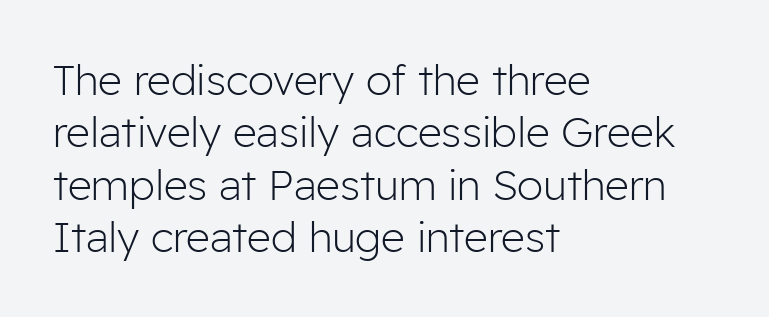
Q: Is the text bold? A: No.
Q: Is the text italic (slanted)? A: No, it is upright.
Q: Is the typeface a serif or a sans-serif typeface? A: Sans-serif.
Q: Is the text underlined? A: No.
Q: How is the paragraph aligned? A: Left-aligned.
Q: Is the spacing between letters normal or unusually wide? A: Normal.
Q: Is the spacing between lines tight, normal or loose? A: Normal.
Q: Width (condensed, normal, or wide)? A: Normal.
Q: Stroke contrast? A: Low.
Q: x-height? A: Medium.
Q: Monospaced? A: No.
